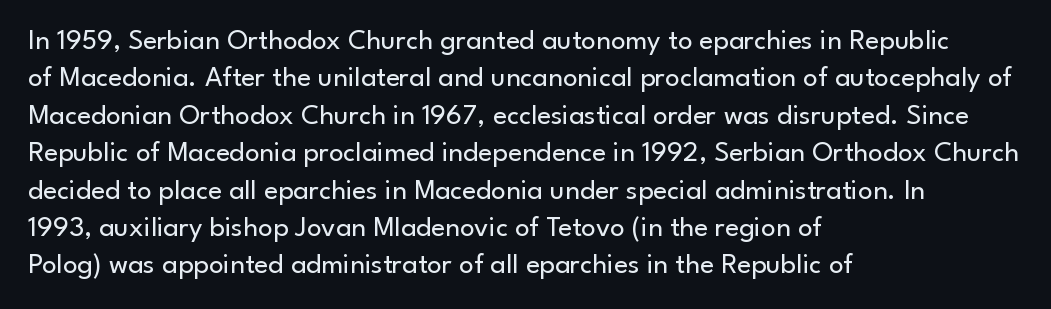
{"serif": "no", "italic": "no", "bold": "no", "weight": "regular", "width": "normal", "stroke_contrast": "low", "x_height": "small", "monospaced": "no", "underline": "no", "align": "left", "line_spacing": "normal", "line_spacing_ratio": 1.29, "letter_spacing": "normal", "letter_spacing_em": 0.0, "glyph_px": 29}
